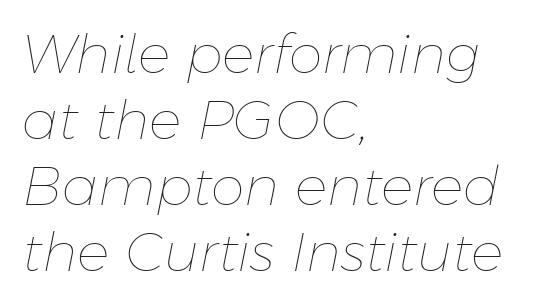
{"italic": "yes", "lean": "right", "slant_degrees": 11, "bold": "no", "weight": "thin", "width": "normal", "stroke_contrast": "low", "x_height": "medium", "monospaced": "no", "underline": "no", "align": "left", "line_spacing_ratio": 1.22, "letter_spacing": "normal", "letter_spacing_em": 0.0, "glyph_px": 54}
